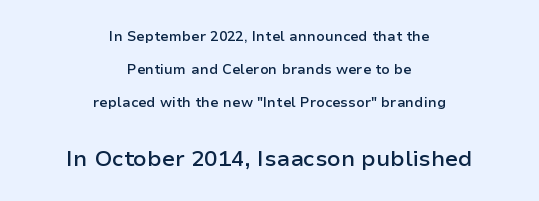
The image shows 22 px text type, upright; set centered, loose line spacing (2.37x), normal letter spacing, not underlined; the second (bottom) block is 1.57x larger.
